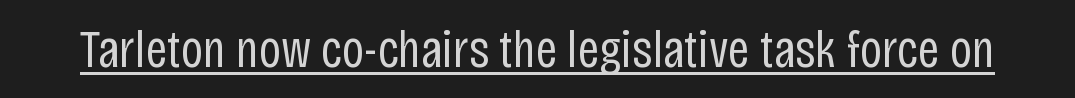
The image shows 54 px regular-weight, condensed sans-serif type, upright; set normal letter spacing, underlined; low stroke contrast and a large x-height.
